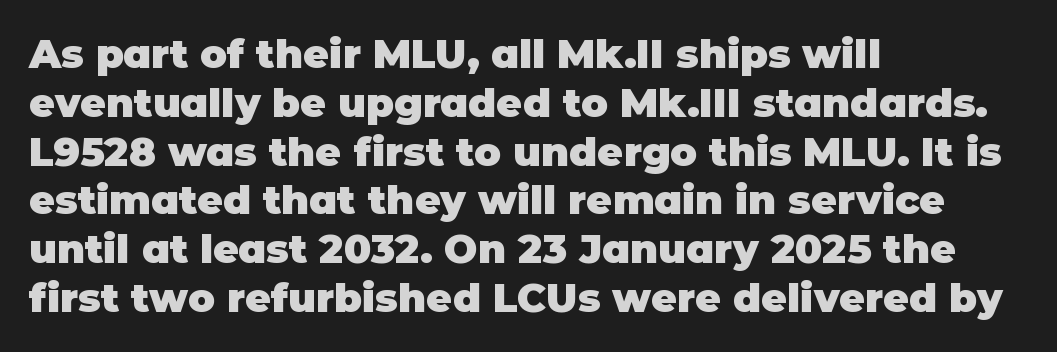
These lines were composed using upright roman letters. What kind of face is this? One without serifs — a sans. Line starts are locked; line ends wander. Glance below the letters and you will spot only blank space. No extra tracking has been applied to these lines.
